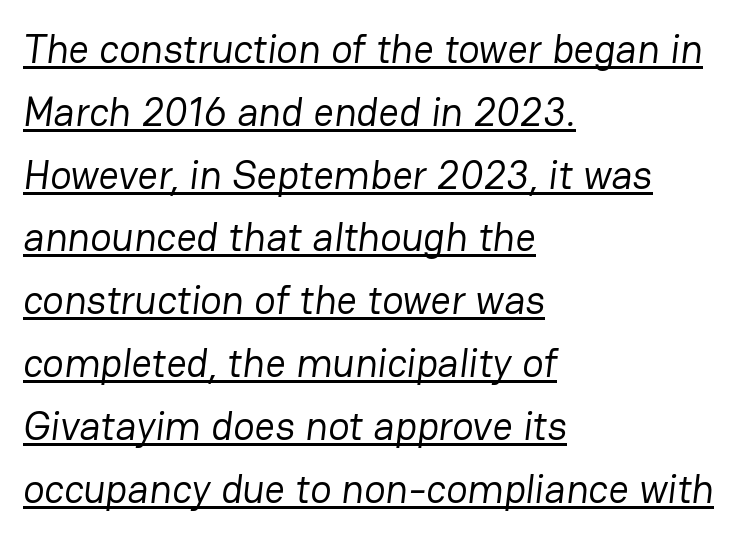
Q: Is the text bold? A: No.
Q: Is the typeface a serif or a sans-serif typeface? A: Sans-serif.
Q: Is the text underlined? A: Yes.
Q: How is the paragraph aligned? A: Left-aligned.
Q: Is the spacing between letters normal or unusually wide? A: Normal.
Q: Is the spacing between lines tight, normal or loose? A: Normal.
Q: Width (condensed, normal, or wide)? A: Normal.
Q: Stroke contrast? A: Low.
Q: x-height? A: Medium.
Q: Monospaced? A: No.
